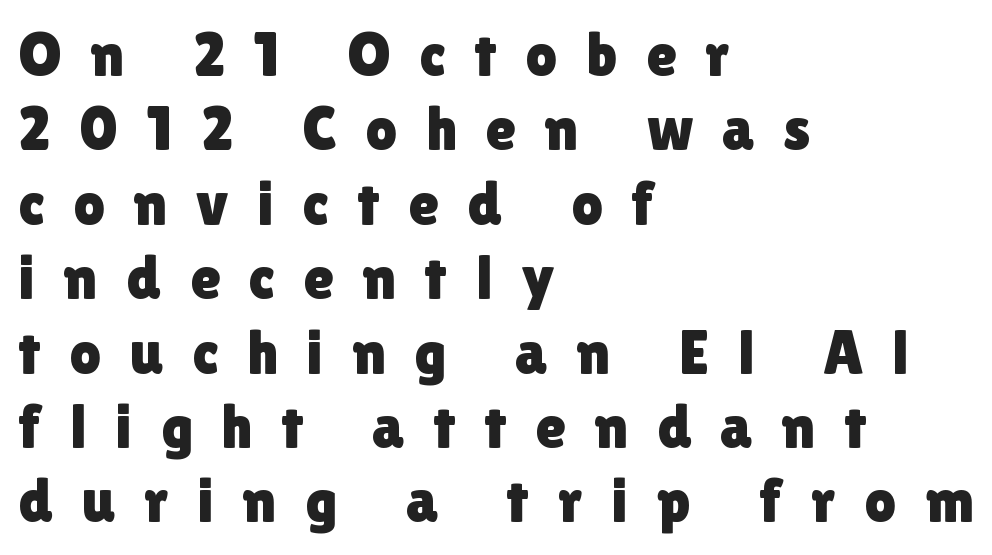
{"serif": "no", "italic": "no", "width": "normal", "stroke_contrast": "low", "x_height": "medium", "monospaced": "no", "underline": "no", "align": "left", "line_spacing_ratio": 1.2, "letter_spacing": "wide", "letter_spacing_em": 0.46, "glyph_px": 62}
